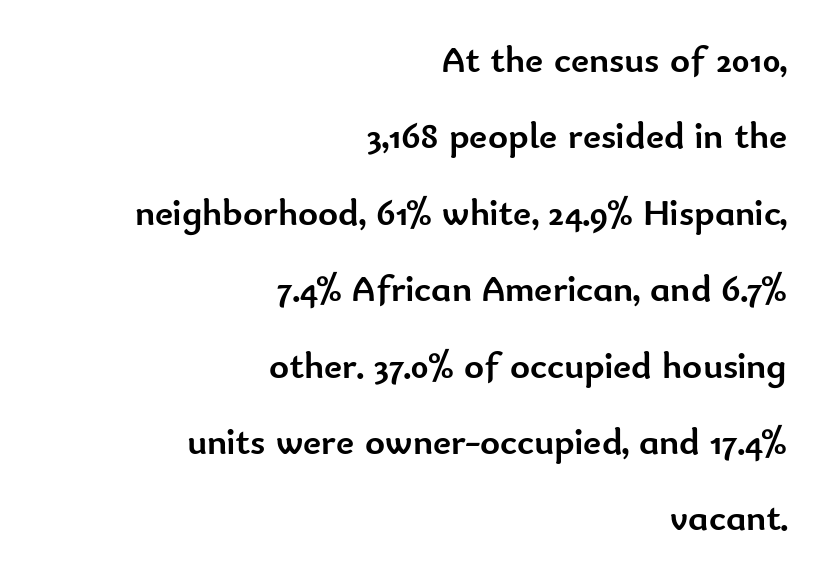
Q: Is the text bold? A: Yes.
Q: Is the text italic (slanted)? A: No, it is upright.
Q: Is the typeface a serif or a sans-serif typeface? A: Sans-serif.
Q: Is the text underlined? A: No.
Q: How is the paragraph aligned? A: Right-aligned.
Q: Is the spacing between letters normal or unusually wide? A: Normal.
Q: Is the spacing between lines tight, normal or loose? A: Loose.
Q: Width (condensed, normal, or wide)? A: Normal.
Q: Stroke contrast? A: Low.
Q: x-height? A: Small.
Q: Monospaced? A: No.
